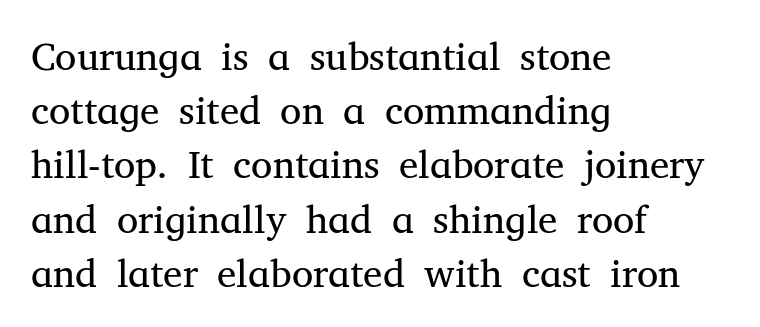
The image shows 39 px regular-weight serif type, upright; set left-aligned, normal line spacing (1.39x), normal letter spacing, not underlined; medium stroke contrast and a medium x-height.
